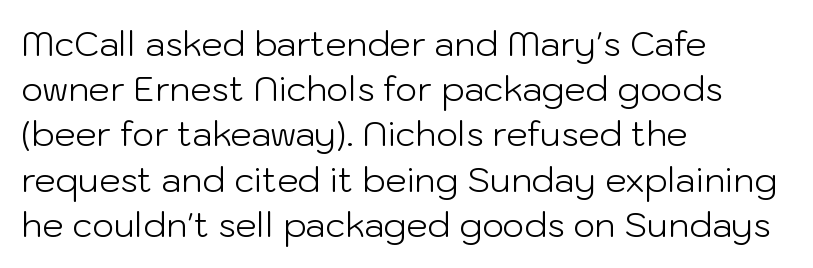
Quick note: interline space is typical. Layout note: lines flush left. The characters are drawn with everyday or finer stroke widths. Think of a printed novel: that variable character pitch is what you see here. You could call the tracking neutral — neither tight nor loose.
